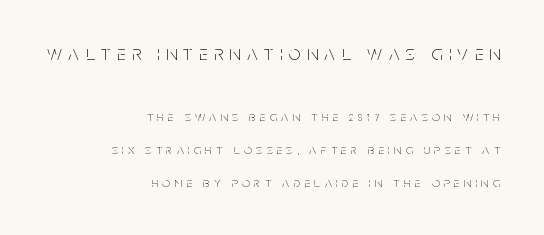
{"italic": "no", "bold": "no", "underline": "no", "align": "right", "line_spacing": "loose", "line_spacing_ratio": 2.36, "letter_spacing": "wide", "letter_spacing_em": 0.31, "larger_block": "first", "size_ratio": 1.5, "glyph_px": 21}
